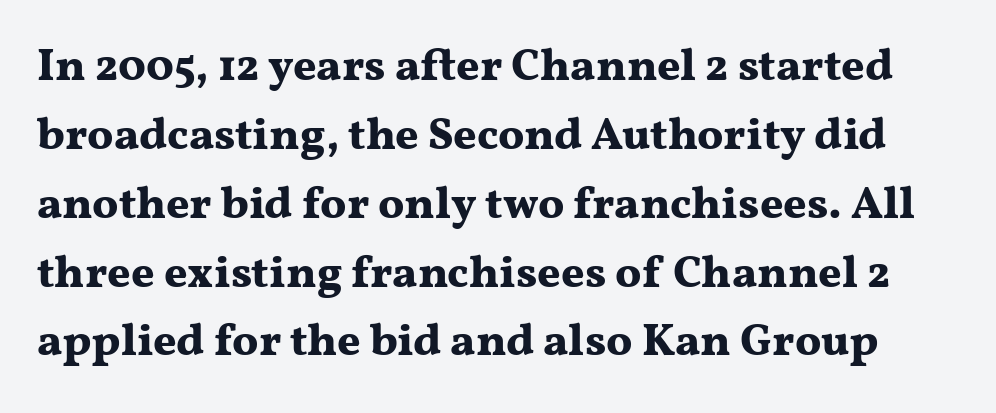
Q: Is the text bold? A: Yes.
Q: Is the text italic (slanted)? A: No, it is upright.
Q: Is the typeface a serif or a sans-serif typeface? A: Serif.
Q: Is the text underlined? A: No.
Q: Is the spacing between letters normal or unusually wide? A: Normal.
Q: Is the spacing between lines tight, normal or loose? A: Normal.
Q: Width (condensed, normal, or wide)? A: Wide.
Q: Stroke contrast? A: Medium.
Q: x-height? A: Medium.
Q: Monospaced? A: No.
